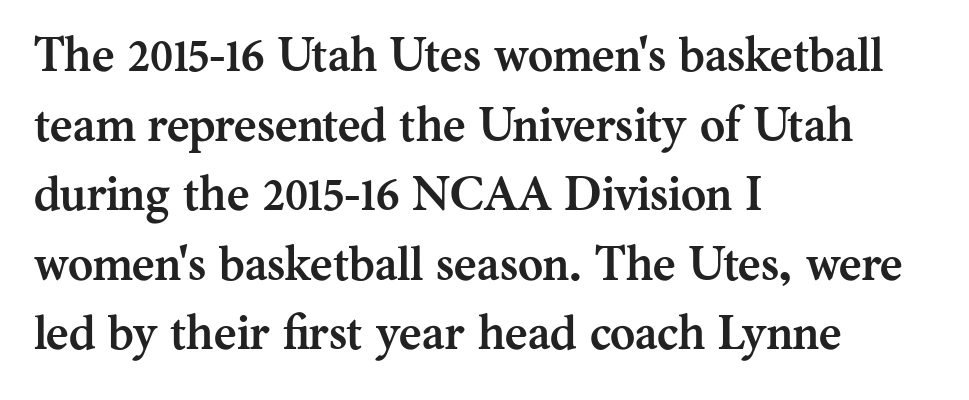
Q: Is the text bold? A: Yes.
Q: Is the text italic (slanted)? A: No, it is upright.
Q: Is the typeface a serif or a sans-serif typeface? A: Serif.
Q: Is the text underlined? A: No.
Q: How is the paragraph aligned? A: Left-aligned.
Q: Is the spacing between letters normal or unusually wide? A: Normal.
Q: Is the spacing between lines tight, normal or loose? A: Normal.
Q: Width (condensed, normal, or wide)? A: Normal.
Q: Stroke contrast? A: Medium.
Q: x-height? A: Medium.
Q: Monospaced? A: No.
